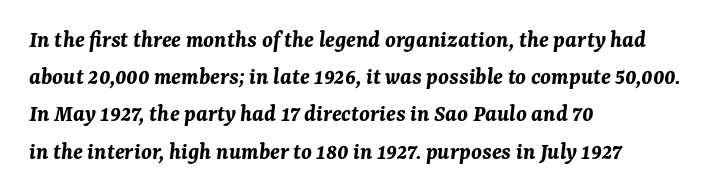
{"italic": "yes", "lean": "right", "slant_degrees": 7, "bold": "yes", "underline": "no", "align": "left", "line_spacing": "normal", "line_spacing_ratio": 1.55, "letter_spacing": "normal", "letter_spacing_em": 0.0, "glyph_px": 24}
